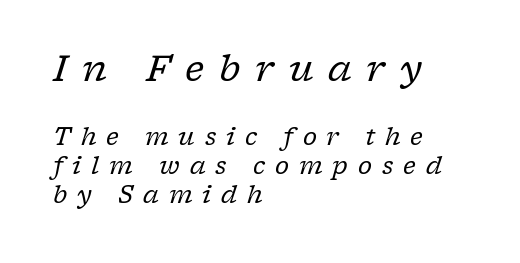
The image shows 36 px regular-weight serif type, italic (leaning right); set left-aligned, line spacing 1.22x, unusually wide letter spacing (+0.41 em), not underlined; the first (top) block is 1.5x larger; low stroke contrast and a medium x-height.
